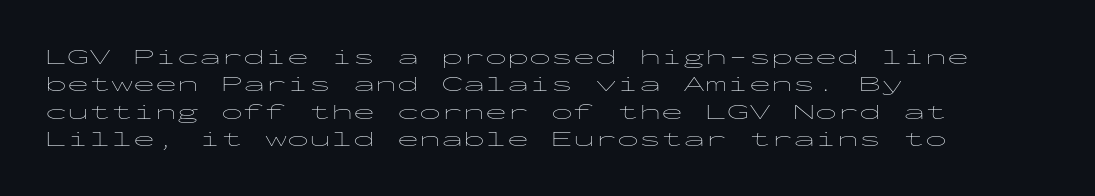
{"italic": "no", "bold": "no", "underline": "no", "align": "left", "line_spacing_ratio": 1.24, "letter_spacing": "normal", "letter_spacing_em": 0.0, "glyph_px": 22}
